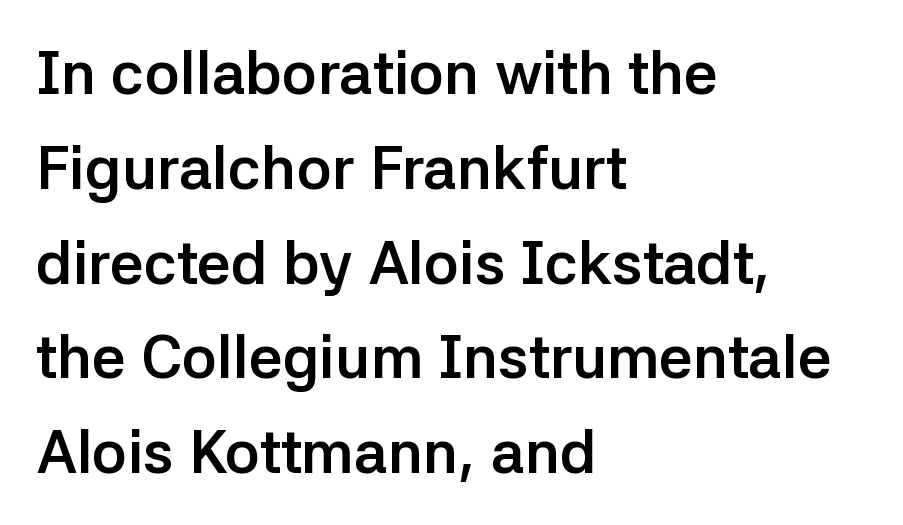
{"serif": "no", "italic": "no", "bold": "yes", "weight": "semibold", "width": "normal", "stroke_contrast": "low", "x_height": "medium", "monospaced": "no", "underline": "no", "align": "left", "line_spacing": "normal", "line_spacing_ratio": 1.58, "letter_spacing": "normal", "letter_spacing_em": 0.0, "glyph_px": 60}
